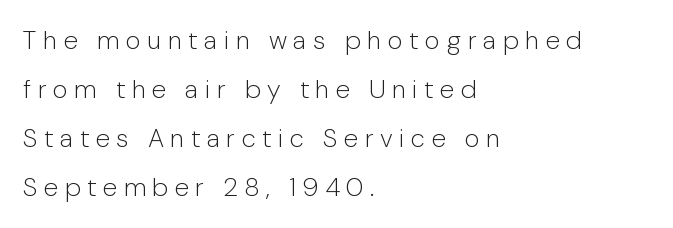
{"italic": "no", "bold": "no", "underline": "no", "align": "left", "line_spacing_ratio": 1.88, "letter_spacing": "wide", "letter_spacing_em": 0.25, "glyph_px": 26}
